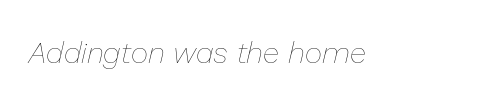
Unbolded letterforms with no extra heft. The face used here is rendered with its standard letterfit. Slant detected: the letters are inclined. The area under the type is left untouched.
